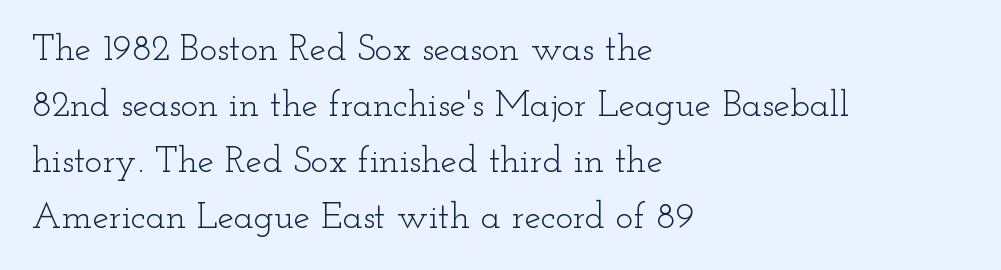
{"serif": "yes", "italic": "no", "bold": "no", "weight": "light", "width": "wide", "stroke_contrast": "low", "x_height": "small", "monospaced": "no", "underline": "no", "align": "left", "line_spacing": "normal", "line_spacing_ratio": 1.51, "letter_spacing": "normal", "letter_spacing_em": 0.0, "glyph_px": 37}
